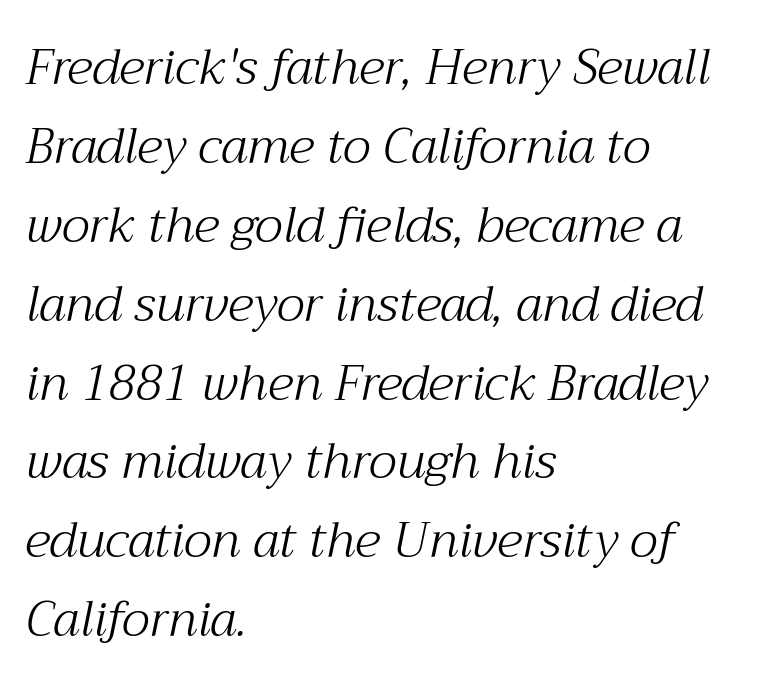
The image shows 49 px light serif type, italic (leaning right); set left-aligned, normal line spacing (1.61x), normal letter spacing, not underlined; medium stroke contrast and a medium x-height.
